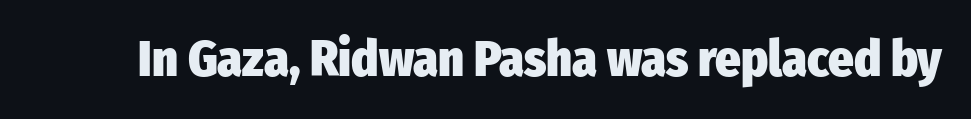
The font's upright variant was chosen for this text. You'd pick this weight for a headline — it's a proper bold. This rendering employs a face without finishing strokes, i.e., a sans-serif. Is this a fixed-width face? No — the glyphs have proportional, varying widths. Observe the ordinary spacing: letters are neighbours, not strangers. The glyphs are unaccompanied by any horizontal stroke below them.
